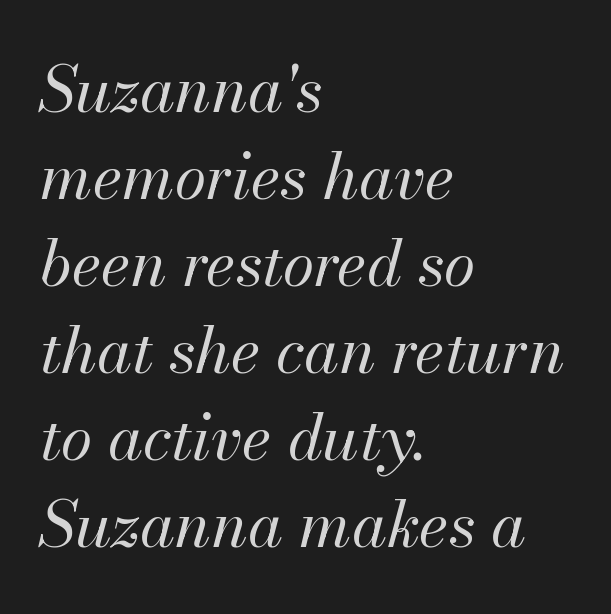
The image shows 64 px regular-weight type, italic (leaning right); set left-aligned, normal line spacing (1.36x), normal letter spacing, not underlined; medium stroke contrast and a small x-height.
